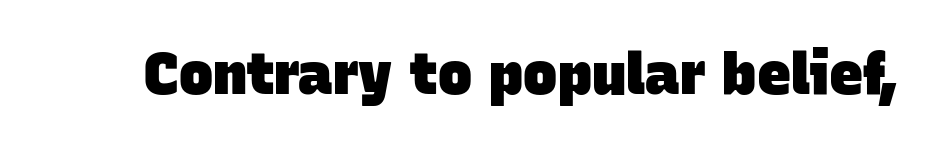
Q: Is the text bold? A: Yes.
Q: Is the typeface a serif or a sans-serif typeface? A: Sans-serif.
Q: Is the text underlined? A: No.
Q: Is the spacing between letters normal or unusually wide? A: Normal.
Q: Width (condensed, normal, or wide)? A: Normal.
Q: Stroke contrast? A: Low.
Q: x-height? A: Large.
Q: Monospaced? A: No.
